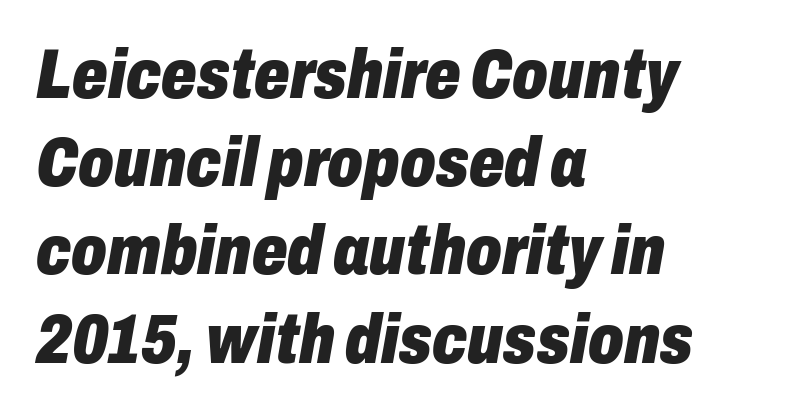
{"italic": "yes", "lean": "right", "slant_degrees": 10, "bold": "yes", "weight": "heavy", "width": "condensed", "stroke_contrast": "low", "x_height": "medium", "monospaced": "no", "underline": "no", "align": "left", "line_spacing": "normal", "line_spacing_ratio": 1.26, "letter_spacing": "normal", "letter_spacing_em": 0.0, "glyph_px": 70}
